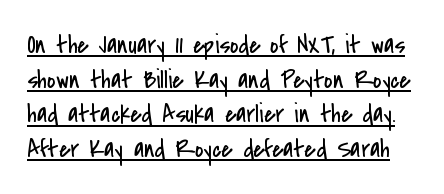
{"italic": "no", "bold": "no", "underline": "yes", "line_spacing": "normal", "line_spacing_ratio": 1.33, "letter_spacing": "normal", "letter_spacing_em": 0.0, "glyph_px": 26}
